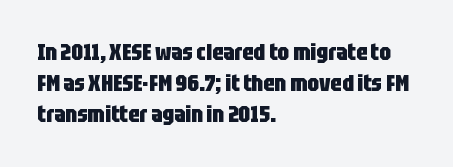
Caption: bold face, heavy strokes. Compared with typical body copy, the letter spacing here is the same. Line starts are locked; line ends wander. The axis of the letterforms is exactly vertical.
